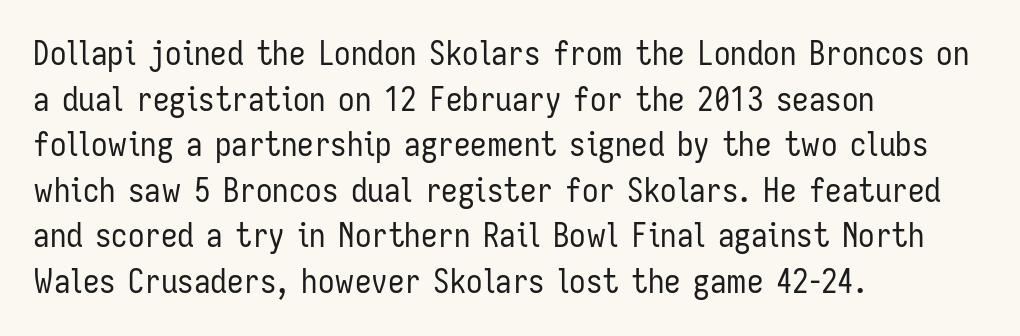
Check the space under the baseline: it is left empty. Line spacing here is normal. The letters look calm and open, with moderate or lighter stems. The glyphs in this specimen are sans serif. Here the designer chose a conventional face with non-uniform glyph widths.
